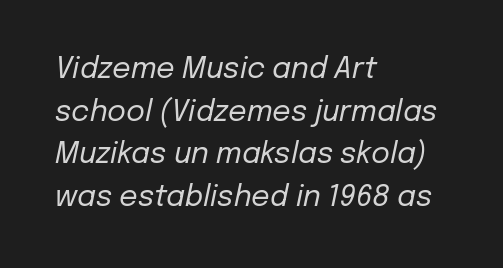
The letters are slanted; this is an italic face. Anything drawn beneath the words? Only blank space. Words appear dense and cohesive because spacing is normal. No heavy texture on the line: the type isn't bold. The text block is weighted toward the left margin, trailing off unevenly rightward. The letters advance in unequal steps, a hallmark of proportional type.
